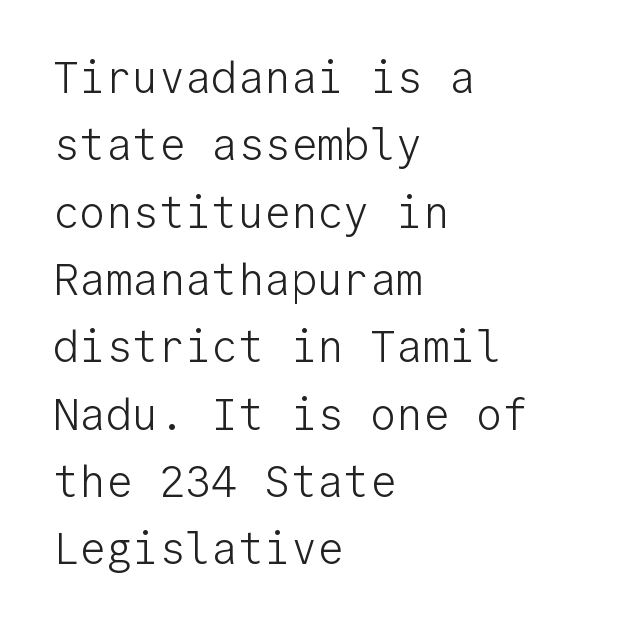
Rule under the text: the space is simply empty. The lettering stays uniformly vertical, giving the passage a roman look. The typesetting does not lean heavy: it is not bold. A typesetter would call this monospace, since all characters share one set width. Look at the tracking — it's just the regular setting, nothing added.
